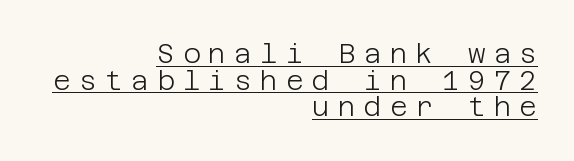
Q: Is the text bold? A: No.
Q: Is the text italic (slanted)? A: No, it is upright.
Q: Is the text underlined? A: Yes.
Q: How is the paragraph aligned? A: Right-aligned.
Q: Is the spacing between letters normal or unusually wide? A: Unusually wide.
Q: Is the spacing between lines tight, normal or loose? A: Tight.
